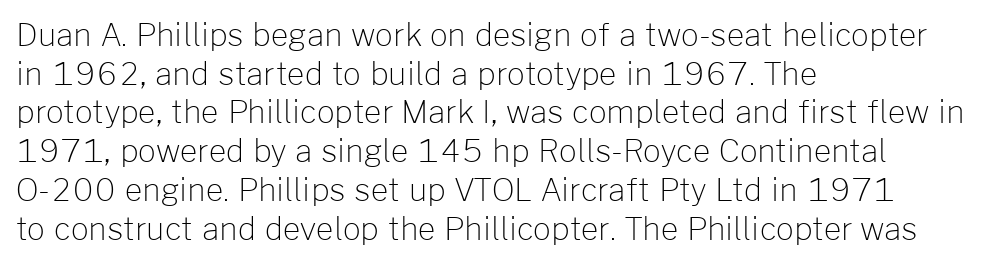
Q: Is the text bold? A: No.
Q: Is the text italic (slanted)? A: No, it is upright.
Q: Is the typeface a serif or a sans-serif typeface? A: Sans-serif.
Q: Is the text underlined? A: No.
Q: How is the paragraph aligned? A: Left-aligned.
Q: Is the spacing between letters normal or unusually wide? A: Normal.
Q: Is the spacing between lines tight, normal or loose? A: Normal.
Q: Width (condensed, normal, or wide)? A: Normal.
Q: Stroke contrast? A: Low.
Q: x-height? A: Medium.
Q: Monospaced? A: No.
